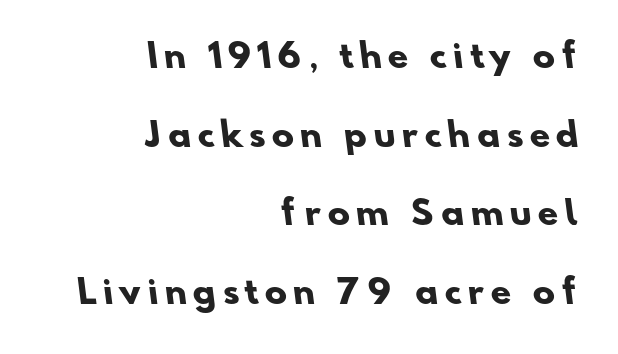
Q: Is the text bold? A: Yes.
Q: Is the typeface a serif or a sans-serif typeface? A: Sans-serif.
Q: Is the text underlined? A: No.
Q: How is the paragraph aligned? A: Right-aligned.
Q: Is the spacing between letters normal or unusually wide? A: Unusually wide.
Q: Is the spacing between lines tight, normal or loose? A: Loose.
Q: Width (condensed, normal, or wide)? A: Normal.
Q: Stroke contrast? A: Low.
Q: x-height? A: Small.
Q: Monospaced? A: No.
